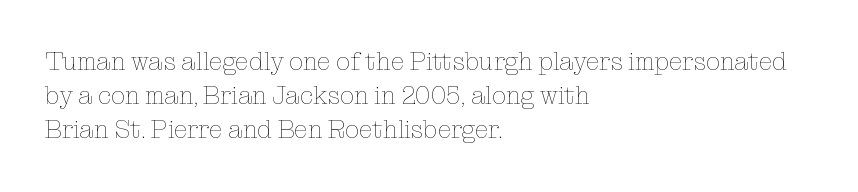
{"italic": "no", "bold": "no", "underline": "no", "align": "left", "line_spacing": "normal", "line_spacing_ratio": 1.37, "letter_spacing": "normal", "letter_spacing_em": 0.0, "glyph_px": 25}
